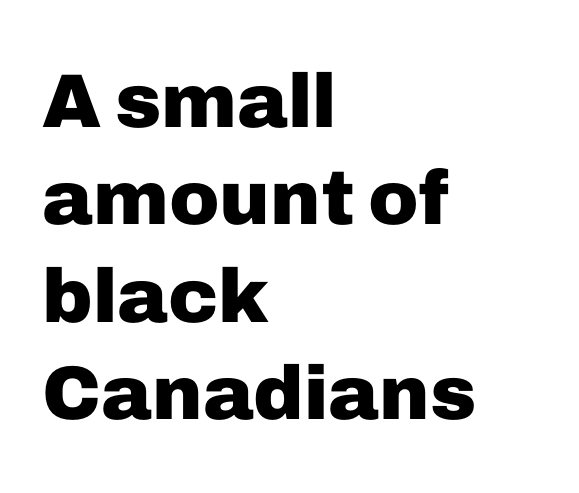
{"serif": "no", "italic": "no", "bold": "yes", "weight": "heavy", "width": "normal", "stroke_contrast": "low", "x_height": "medium", "monospaced": "no", "underline": "no", "align": "left", "line_spacing": "normal", "line_spacing_ratio": 1.28, "letter_spacing": "normal", "letter_spacing_em": 0.0, "glyph_px": 76}
